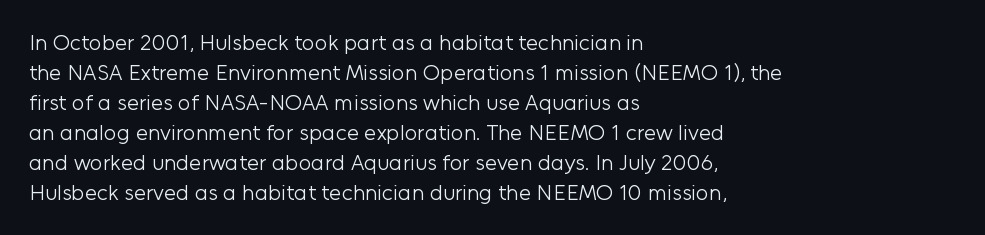
The image shows 22 px text type, upright; set left-aligned, normal line spacing (1.36x), normal letter spacing, not underlined.
